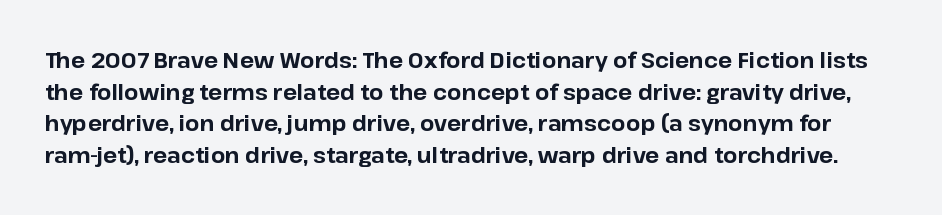
Reading down the column, the eye jumps a familiar distance to each next line. What stands out about the letter spacing? Nothing — it is the standard amount. The characters look thick and weighty, a clear bold. Only glyphs here, with clear space below each row. The lettering stays uniformly vertical, giving the passage a roman look.
